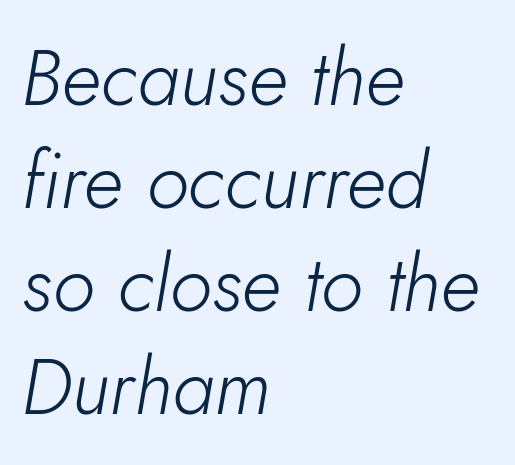
{"italic": "yes", "lean": "right", "slant_degrees": 5, "bold": "no", "weight": "light", "width": "normal", "stroke_contrast": "low", "x_height": "small", "monospaced": "no", "underline": "no", "align": "left", "line_spacing": "normal", "line_spacing_ratio": 1.32, "letter_spacing": "normal", "letter_spacing_em": 0.0, "glyph_px": 78}
